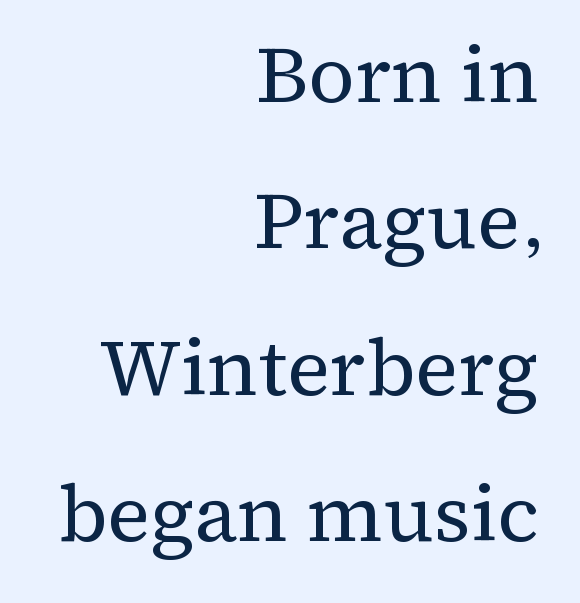
The image shows 80 px regular-weight serif type, upright; set right-aligned, line spacing 1.83x, normal letter spacing, not underlined; medium stroke contrast and a medium x-height.
